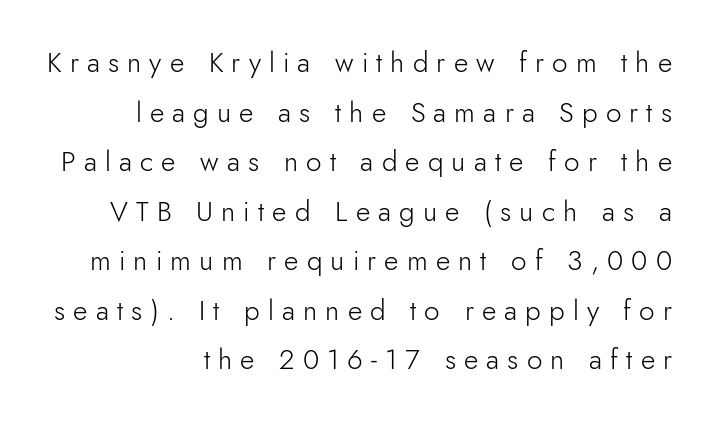
The letters advance in unequal steps, a hallmark of proportional type. You can tell from the bare stems that sans-serif type was used. The setting favours the right margin, as signatures and pull-quotes sometimes do. You could only call the tracking loose — the letters float apart.
